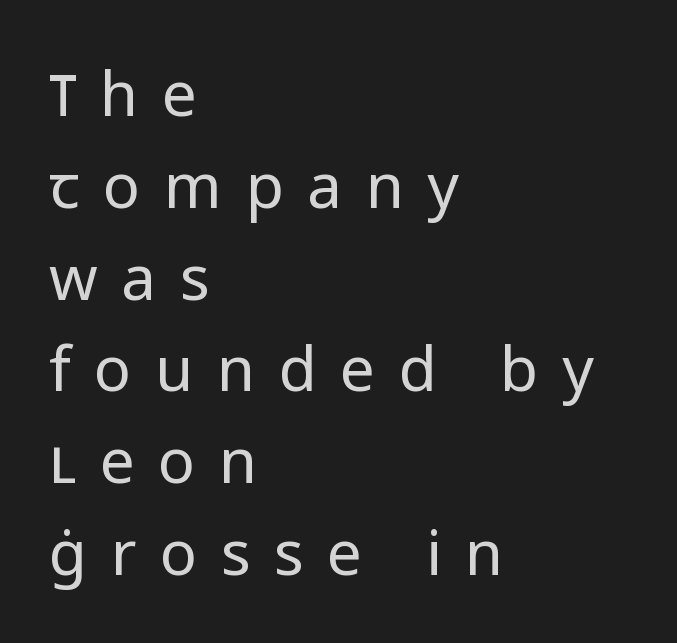
A quiet, ordinary-to-light weight characterises the typeface. These lines are composed in type without serifs. Tracking value appears strongly positive — letters spread wide. Unmarked baselines from the first word to the last. Normally led — the rows are evenly, conventionally spaced.
